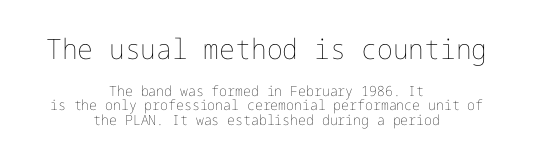
The image shows 28 px thin type, upright; set centered, tight line spacing (1.04x), normal letter spacing, not underlined; the first (top) block is 2.0x larger; low stroke contrast and a medium x-height.
